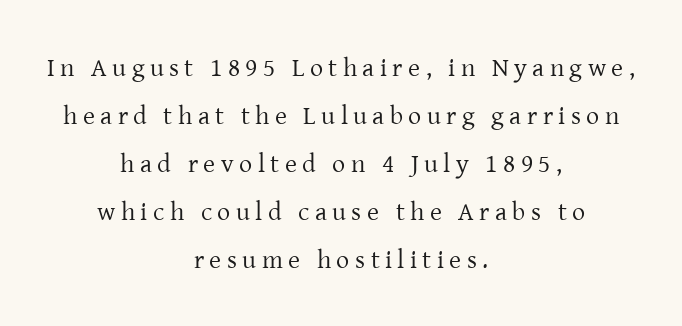
The image shows 26 px text type, upright; set centered, line spacing 1.85x, unusually wide letter spacing (+0.21 em), not underlined.
